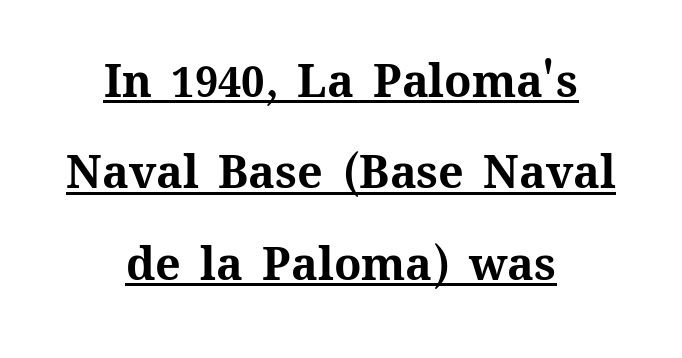
{"italic": "no", "bold": "yes", "weight": "bold", "width": "normal", "stroke_contrast": "medium", "x_height": "medium", "monospaced": "no", "underline": "yes", "align": "center", "line_spacing": "loose", "line_spacing_ratio": 2.03, "letter_spacing": "normal", "letter_spacing_em": 0.0, "glyph_px": 45}
